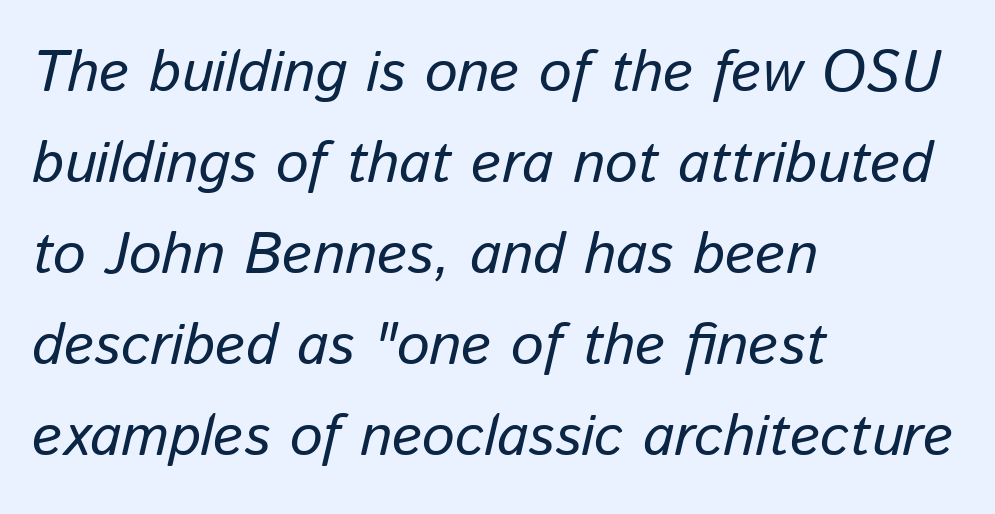
The image shows 58 px regular-weight type, italic (leaning right); set left-aligned, normal line spacing (1.57x), normal letter spacing, not underlined; low stroke contrast and a medium x-height.
